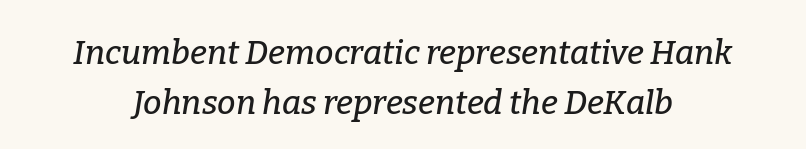
The specimen reads as italic at a glance. Notice how descenders clear the ascenders below comfortably — that's standard leading. Spacing verdict: proportional, widths tailored to each character. Anything drawn beneath the words? Only blank space. The type is set solid horizontally, with unmodified tracking. Look at the bottom of the vertical strokes: they flare into serifs here.
